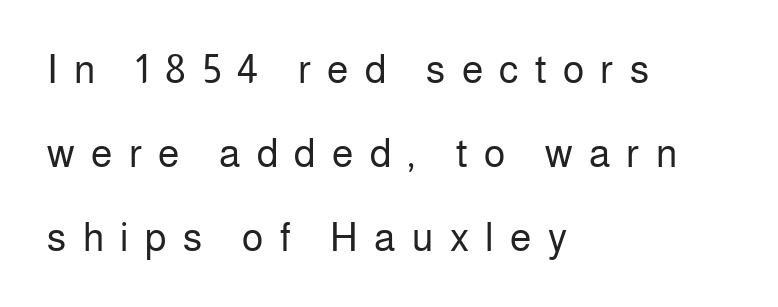
Q: Is the text bold? A: No.
Q: Is the text italic (slanted)? A: No, it is upright.
Q: Is the typeface a serif or a sans-serif typeface? A: Sans-serif.
Q: Is the text underlined? A: No.
Q: How is the paragraph aligned? A: Left-aligned.
Q: Is the spacing between letters normal or unusually wide? A: Unusually wide.
Q: Is the spacing between lines tight, normal or loose? A: Loose.
Q: Width (condensed, normal, or wide)? A: Normal.
Q: Stroke contrast? A: Low.
Q: x-height? A: Medium.
Q: Monospaced? A: No.
